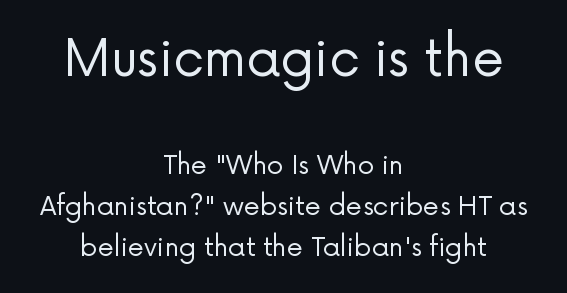
{"serif": "no", "italic": "no", "bold": "no", "weight": "regular", "width": "normal", "stroke_contrast": "low", "x_height": "medium", "monospaced": "no", "underline": "no", "align": "center", "line_spacing": "normal", "line_spacing_ratio": 1.57, "letter_spacing": "normal", "letter_spacing_em": 0.0, "larger_block": "first", "size_ratio": 1.96, "glyph_px": 51}
